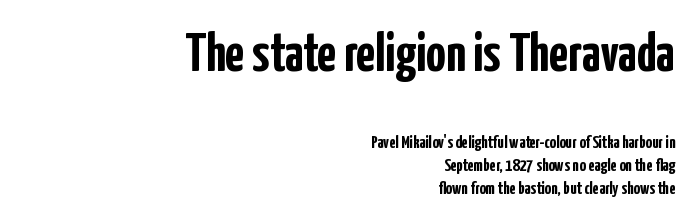
{"serif": "no", "italic": "no", "bold": "yes", "weight": "semibold", "width": "condensed", "stroke_contrast": "low", "x_height": "medium", "monospaced": "no", "underline": "no", "align": "right", "line_spacing": "normal", "line_spacing_ratio": 1.28, "letter_spacing": "normal", "letter_spacing_em": 0.0, "larger_block": "first", "size_ratio": 3.06, "glyph_px": 55}
